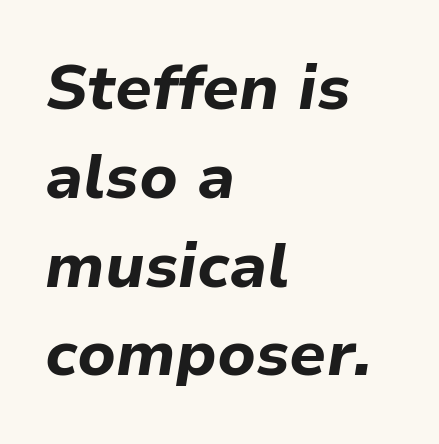
Letter spacing: default. On the weight axis this lands at bold, roughly 700. Teacher's note: observe the even left margin — that is flush-left alignment. It's the slanting kind of type. These lines sit exactly where default settings would place them.
